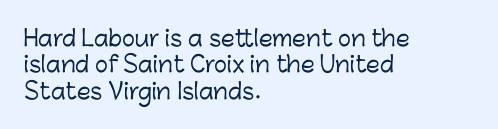
{"italic": "no", "underline": "no", "align": "left", "line_spacing_ratio": 1.2, "letter_spacing": "normal", "letter_spacing_em": 0.0, "glyph_px": 22}
